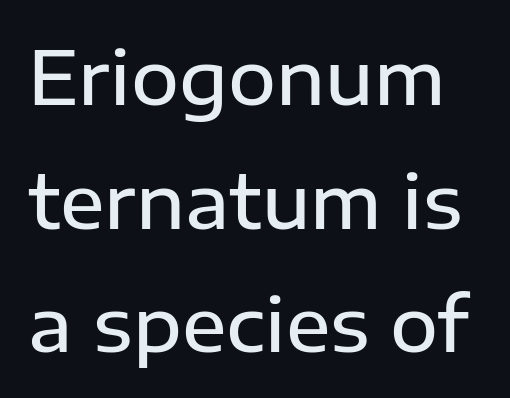
The face used here is proportionally spaced, like ordinary book or web type. The gap between lines stays unmarked. Note: no serifs on the glyphs. Does the weight exceed regular? Yes, but only to semibold. You could call the tracking neutral — neither tight nor loose.
